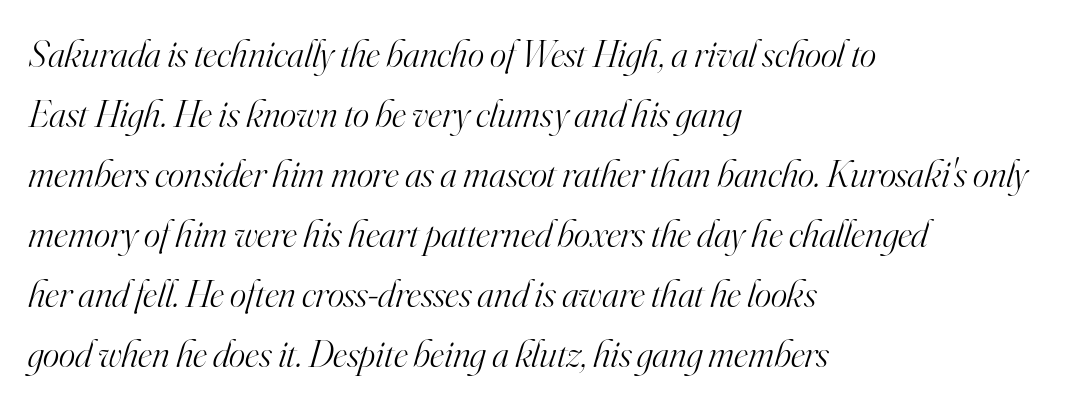
A student would call this left alignment; a typographer would say flush left, rag right. The rendering uses natural spacing where letterforms have individual widths. Each word holds together tightly as a unit, with standard inter-letter gaps. Does the lettering tilt? It does — this is italic.
